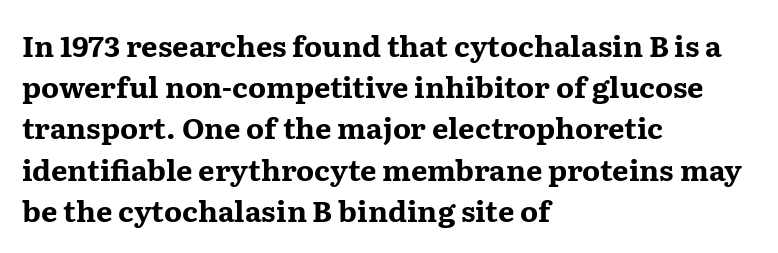
Q: Is the text bold? A: Yes.
Q: Is the text italic (slanted)? A: No, it is upright.
Q: Is the typeface a serif or a sans-serif typeface? A: Serif.
Q: Is the text underlined? A: No.
Q: How is the paragraph aligned? A: Left-aligned.
Q: Is the spacing between letters normal or unusually wide? A: Normal.
Q: Is the spacing between lines tight, normal or loose? A: Normal.
Q: Width (condensed, normal, or wide)? A: Wide.
Q: Stroke contrast? A: Medium.
Q: x-height? A: Medium.
Q: Monospaced? A: No.
